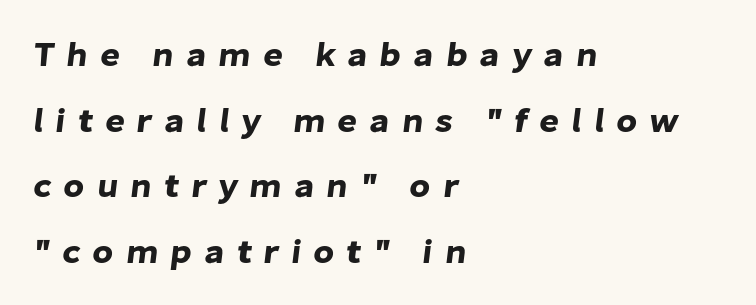
Q: Is the typeface a serif or a sans-serif typeface? A: Sans-serif.
Q: Is the text underlined? A: No.
Q: How is the paragraph aligned? A: Left-aligned.
Q: Is the spacing between letters normal or unusually wide? A: Unusually wide.
Q: Is the spacing between lines tight, normal or loose? A: Loose.
Q: Width (condensed, normal, or wide)? A: Normal.
Q: Stroke contrast? A: Low.
Q: x-height? A: Medium.
Q: Monospaced? A: No.
